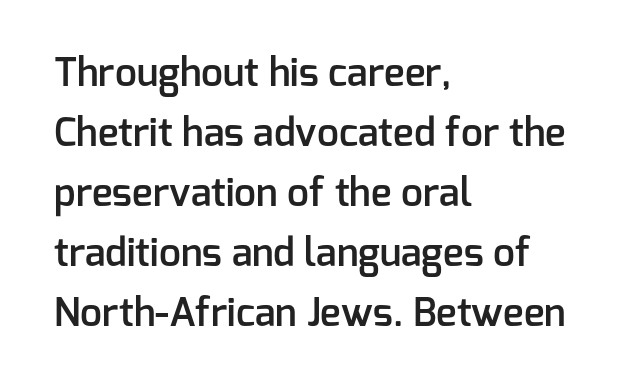
{"serif": "no", "italic": "no", "bold": "semi", "weight": "semibold", "width": "normal", "stroke_contrast": "low", "x_height": "medium", "monospaced": "no", "underline": "no", "align": "left", "line_spacing": "normal", "line_spacing_ratio": 1.54, "letter_spacing": "normal", "letter_spacing_em": 0.0, "glyph_px": 39}
